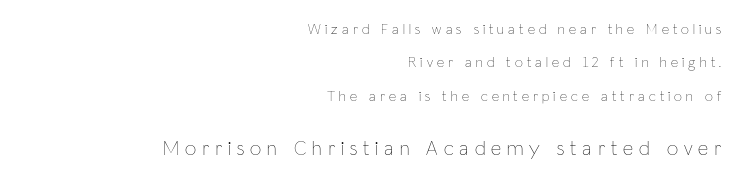
The image shows 20 px text type, upright; set right-aligned, loose line spacing (2.39x), unusually wide letter spacing (+0.3 em), not underlined; the second (bottom) block is 1.43x larger.
